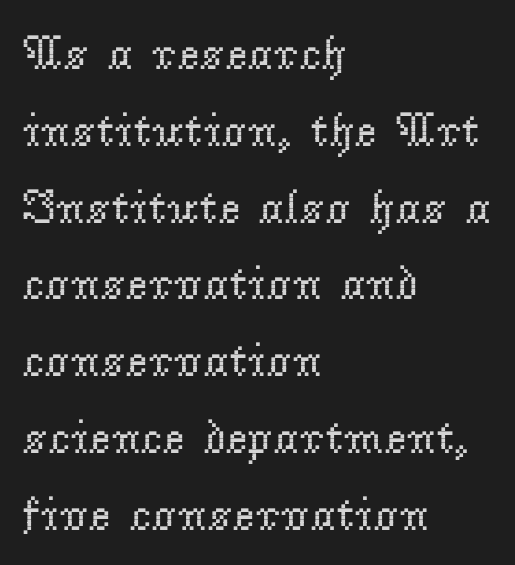
Character widths vary here, with narrow letters taking less room than wide ones. Visually the block forms a straight wall on the left and a jagged coastline on the right. You could call the tracking neutral — neither tight nor loose. Any mark beneath the type? The region is blank.
